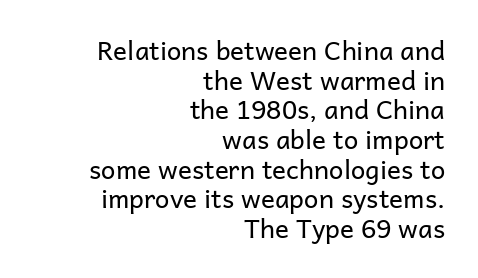
The lines are packed closely together with very little leading. Check the space under the baseline: it is left empty. Students, note that the glyphs here touch the page at normal intervals. Typeset ragged left — the right edge is the straight one. Is the stroke heavy? The answer is a plain regular-or-lighter. Nope, not italic — everything's standing straight.
